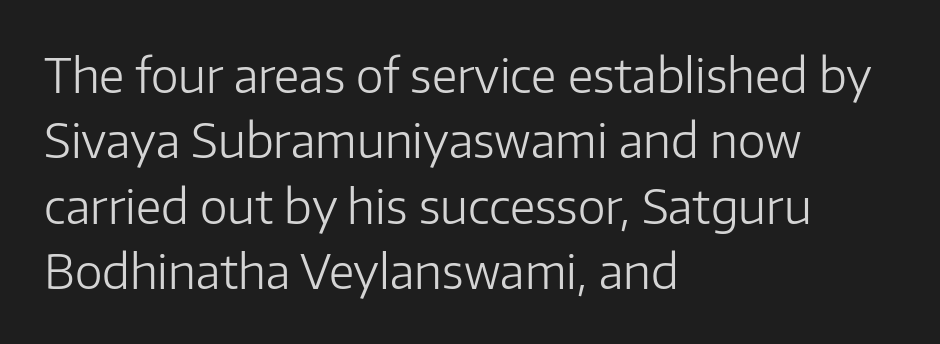
{"serif": "no", "italic": "no", "bold": "no", "weight": "light", "width": "normal", "stroke_contrast": "low", "x_height": "medium", "monospaced": "no", "underline": "no", "align": "left", "line_spacing": "normal", "line_spacing_ratio": 1.39, "letter_spacing": "normal", "letter_spacing_em": 0.0, "glyph_px": 47}
